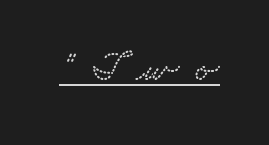
{"width": "wide", "stroke_contrast": "low", "x_height": "small", "monospaced": "no", "underline": "yes", "letter_spacing": "wide", "letter_spacing_em": 0.38, "glyph_px": 44}
